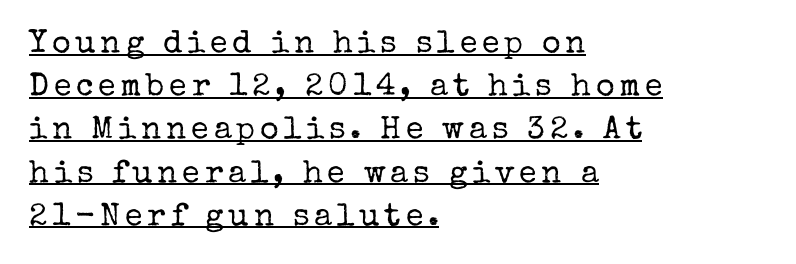
The image shows 32 px regular-weight serif type, upright; set left-aligned, normal line spacing (1.35x), underlined; low stroke contrast and a medium x-height.
